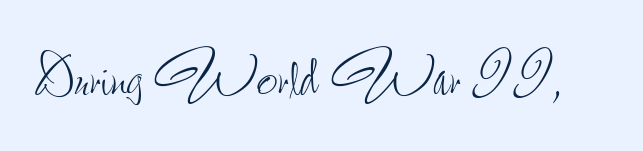
The horizontal fit of the characters is conventional and even. Character widths vary here, with narrow letters taking less room than wide ones. Bare-footed words on every line. Weight: regular or lighter.
